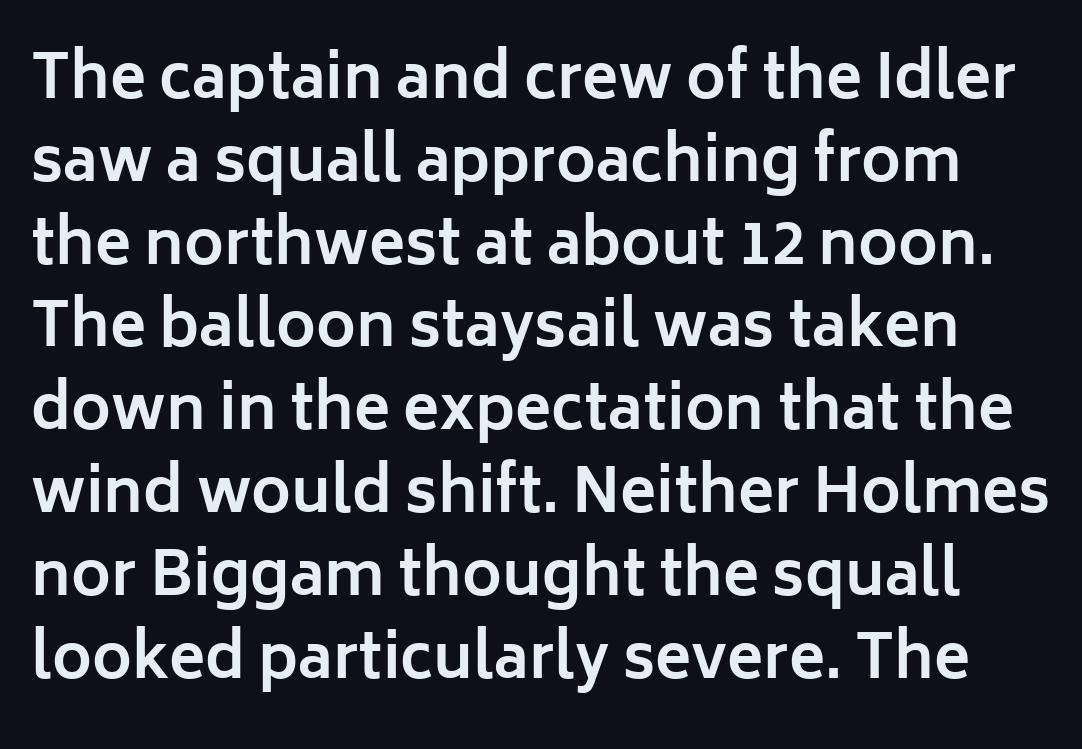
These lines are rendered in a variable-pitch font. The rendering uses a bold face; every stroke is thick and dark. Letters rest on an invisible, unmarked baseline. Serifs: no, the terminals of the letterforms are clean. The designer left line spacing at the default. Nobody touched the tracking dial on this one.
